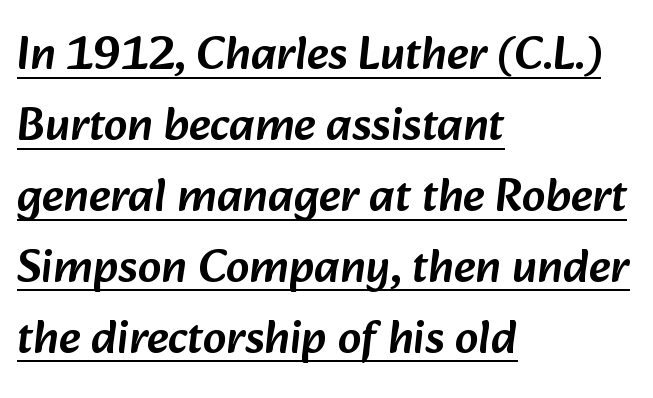
Do the characters align in a grid? No, the font is proportional. Emphasis is given by a line drawn under the lettering. I'd call this a sans setting — the letters go barefoot. Leading matches the norm, producing a regular column.
